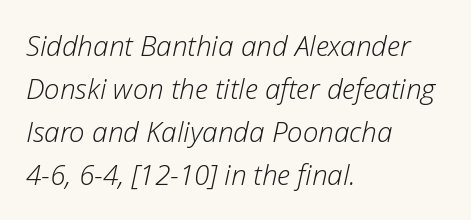
The image shows 28 px light type, italic (leaning right); set left-aligned, normal line spacing (1.53x), normal letter spacing, not underlined; low stroke contrast and a medium x-height.
